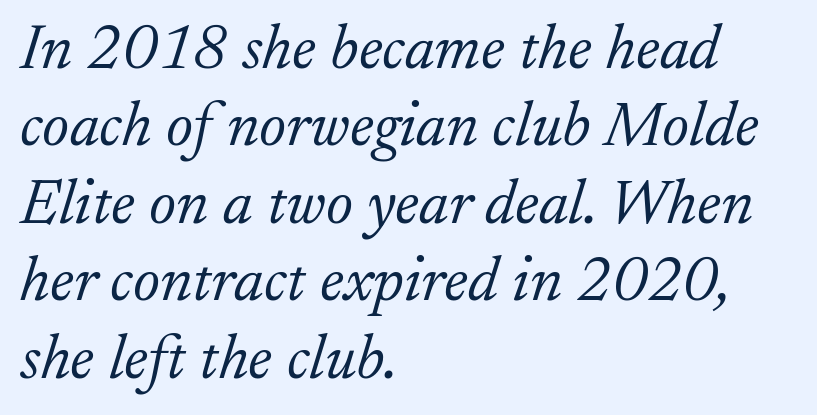
Q: Is the text bold? A: No.
Q: Is the text italic (slanted)? A: Yes, it leans right by about 17 degrees.
Q: Is the typeface a serif or a sans-serif typeface? A: Serif.
Q: Is the text underlined? A: No.
Q: How is the paragraph aligned? A: Left-aligned.
Q: Is the spacing between letters normal or unusually wide? A: Normal.
Q: Width (condensed, normal, or wide)? A: Normal.
Q: Stroke contrast? A: Low.
Q: x-height? A: Small.
Q: Monospaced? A: No.
